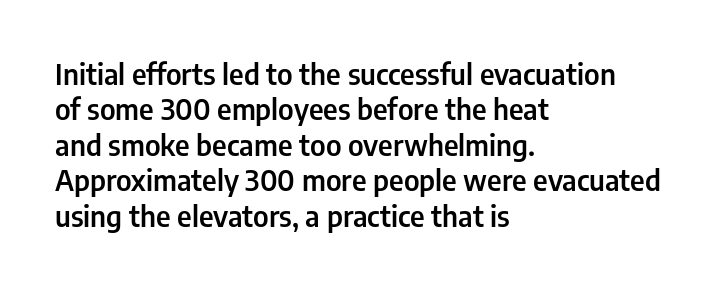
The image shows 29 px semibold, condensed sans-serif type, upright; set left-aligned, line spacing 1.22x, normal letter spacing, not underlined; low stroke contrast and a medium x-height.
